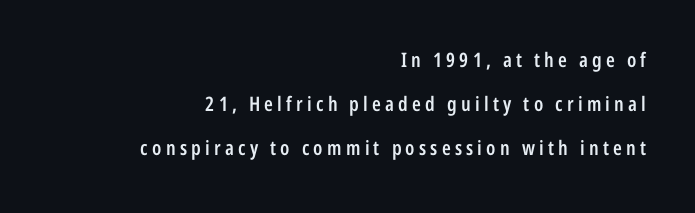
The image shows 20 px text type, upright; set right-aligned, loose line spacing (2.19x), unusually wide letter spacing (+0.21 em), not underlined.
